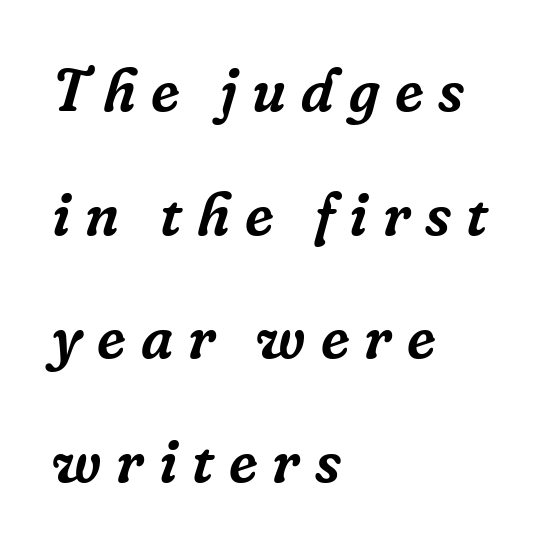
The image shows 60 px serif type, italic (leaning right); set left-aligned, loose line spacing (2.06x), unusually wide letter spacing (+0.25 em), not underlined; low stroke contrast and a medium x-height.
